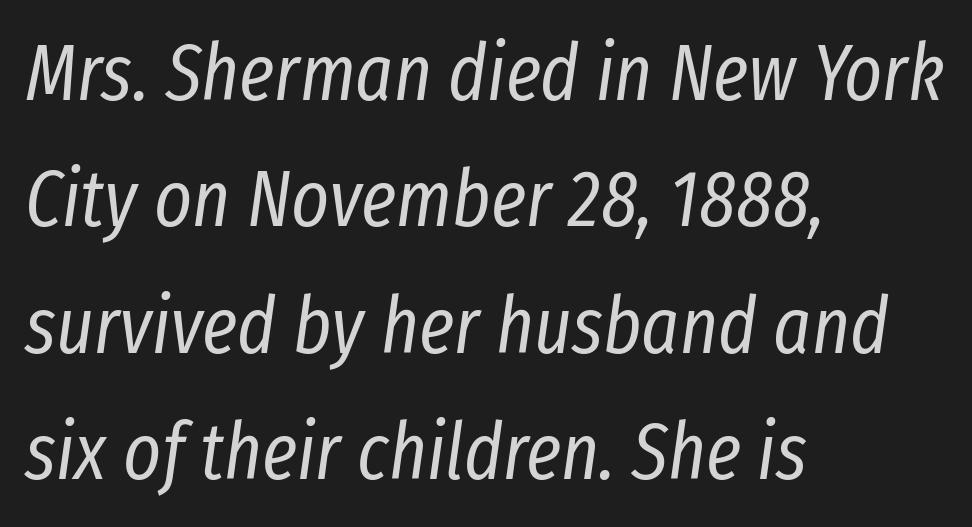
The image shows 80 px regular-weight, condensed type, italic (leaning right); set left-aligned, normal line spacing (1.58x), normal letter spacing, not underlined; low stroke contrast and a medium x-height.
